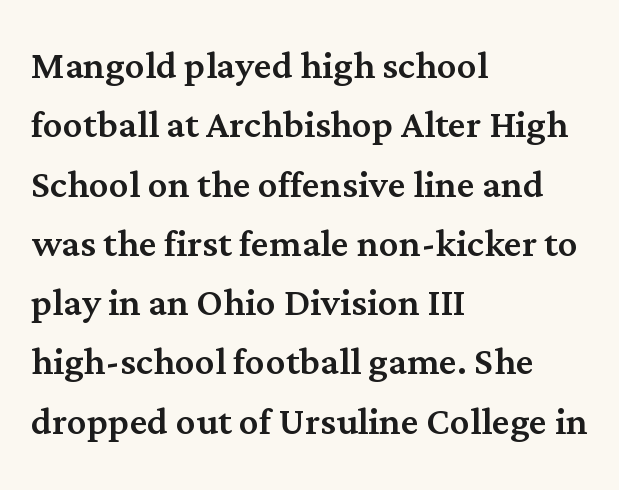
The image shows 49 px serif type, upright; set left-aligned, line spacing 1.21x, normal letter spacing, not underlined; medium stroke contrast and a medium x-height.
